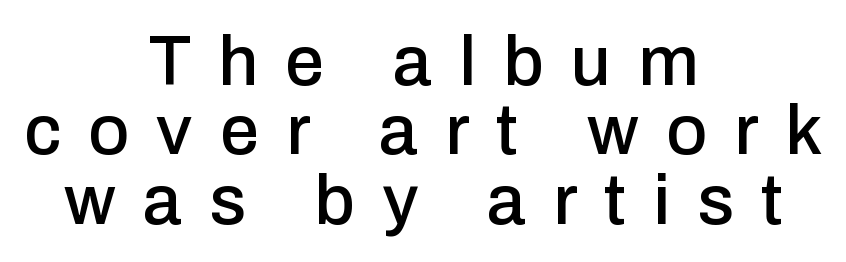
{"serif": "no", "italic": "no", "width": "normal", "stroke_contrast": "low", "x_height": "medium", "monospaced": "no", "underline": "no", "align": "center", "line_spacing": "tight", "line_spacing_ratio": 0.99, "letter_spacing": "wide", "letter_spacing_em": 0.39, "glyph_px": 70}
